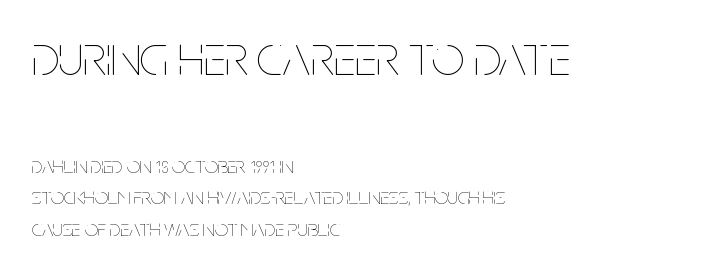
The image shows 57 px thin, condensed type, upright; set left-aligned, normal line spacing (1.36x), normal letter spacing, not underlined; the first (top) block is 2.48x larger; low stroke contrast and a large x-height.
